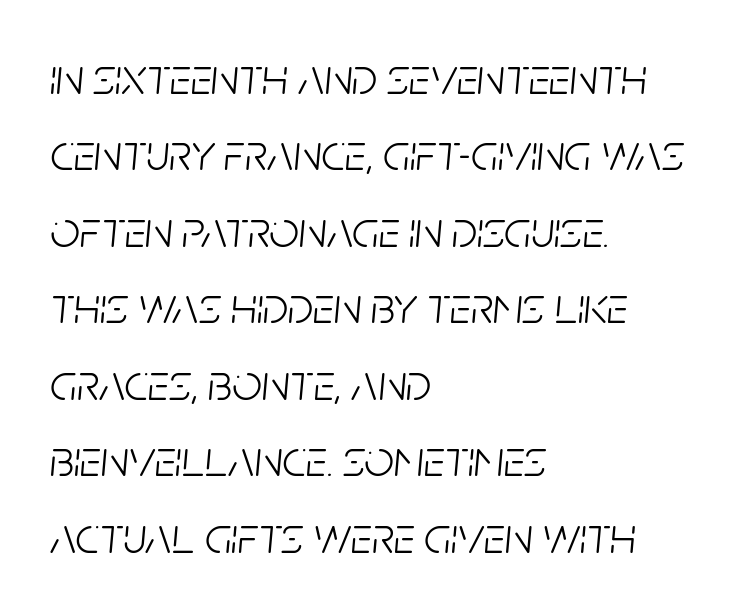
The image shows 52 px light, condensed type, italic (leaning right); set left-aligned, normal line spacing (1.47x), normal letter spacing, not underlined; low stroke contrast and a large x-height.
